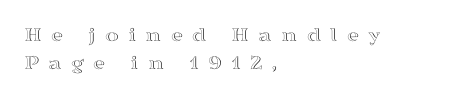
The image shows 21 px text type, upright; set left-aligned, normal line spacing (1.31x), unusually wide letter spacing (+0.43 em), not underlined.
